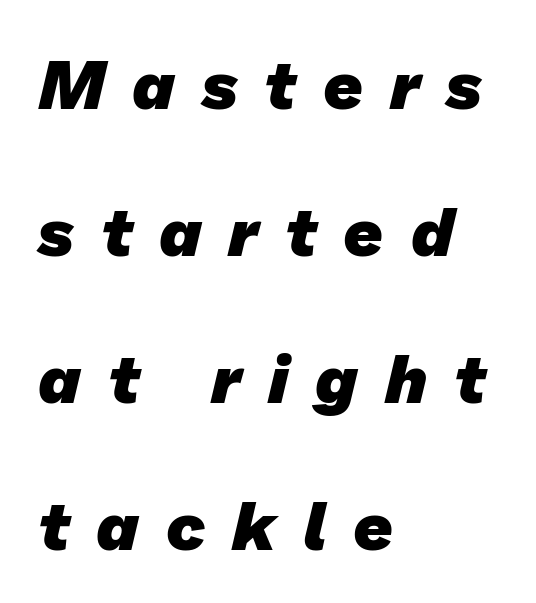
Q: Is the text bold? A: Yes.
Q: Is the typeface a serif or a sans-serif typeface? A: Sans-serif.
Q: Is the text underlined? A: No.
Q: How is the paragraph aligned? A: Left-aligned.
Q: Is the spacing between letters normal or unusually wide? A: Unusually wide.
Q: Is the spacing between lines tight, normal or loose? A: Loose.
Q: Width (condensed, normal, or wide)? A: Normal.
Q: Stroke contrast? A: Low.
Q: x-height? A: Medium.
Q: Monospaced? A: No.
